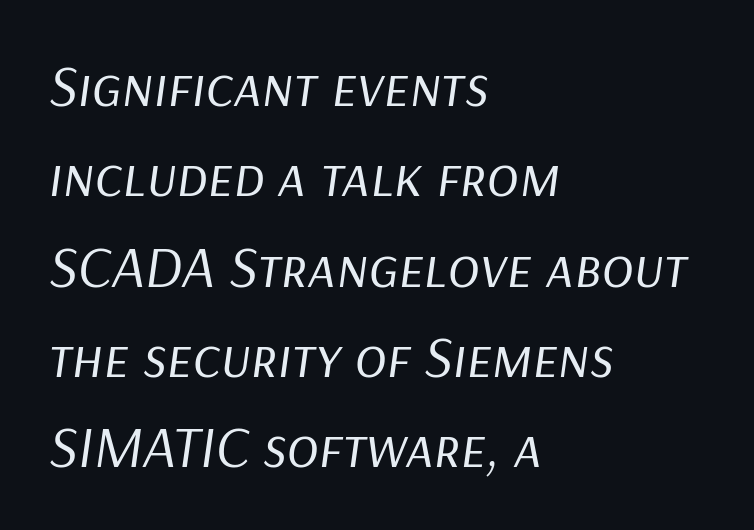
Q: Is the text bold? A: No.
Q: Is the text italic (slanted)? A: Yes, it leans right by about 9 degrees.
Q: Is the text underlined? A: No.
Q: How is the paragraph aligned? A: Left-aligned.
Q: Is the spacing between letters normal or unusually wide? A: Normal.
Q: Is the spacing between lines tight, normal or loose? A: Normal.
Q: Width (condensed, normal, or wide)? A: Normal.
Q: Stroke contrast? A: Low.
Q: x-height? A: Medium.
Q: Monospaced? A: No.
